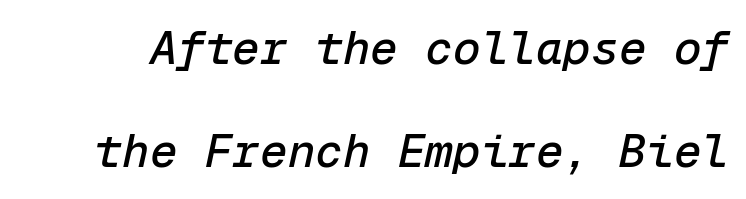
Q: Is the text italic (slanted)? A: Yes, it leans right by about 12 degrees.
Q: Is the text underlined? A: No.
Q: Is the spacing between letters normal or unusually wide? A: Normal.
Q: Is the spacing between lines tight, normal or loose? A: Loose.
Q: Width (condensed, normal, or wide)? A: Normal.
Q: Stroke contrast? A: Low.
Q: x-height? A: Medium.
Q: Monospaced? A: Yes.
